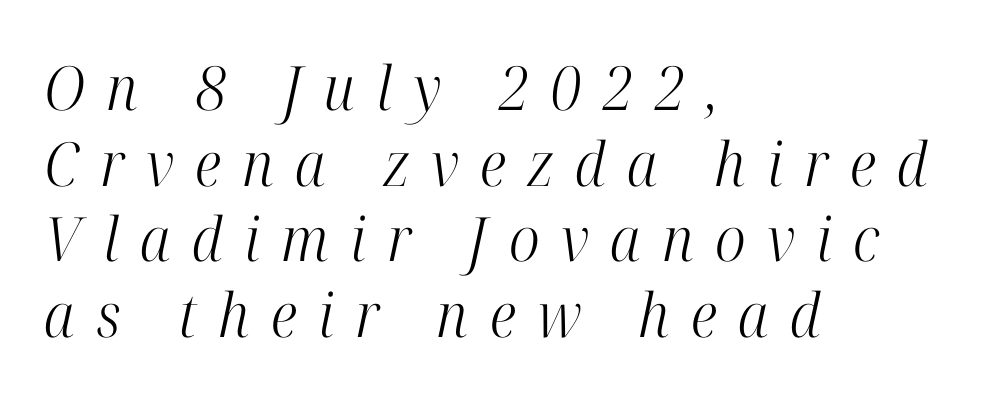
The image shows 61 px light, condensed serif type, italic (leaning right); set left-aligned, line spacing 1.24x, unusually wide letter spacing (+0.35 em), not underlined; high stroke contrast and a medium x-height.
